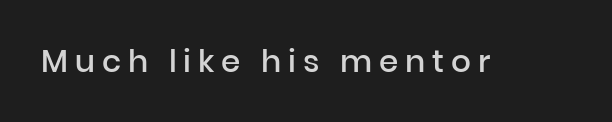
The image shows 31 px semibold sans-serif type, upright; set unusually wide letter spacing (+0.22 em), not underlined; low stroke contrast and a medium x-height.
